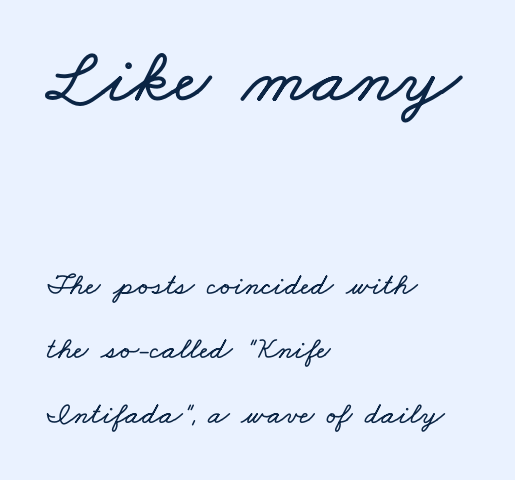
No extra tracking has been applied to these lines. Lines of text with bare space underneath. The letters in the upper block stand taller than those in the block below. Horizontal bands of white between lines are thick stripes. Note the varied advance widths — an 'i' is clearly narrower than an 'm'. Horizontally, the lines are justified to the leading edge only.
